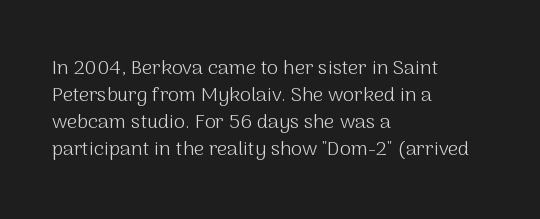
Q: Is the text bold? A: No.
Q: Is the text italic (slanted)? A: No, it is upright.
Q: Is the text underlined? A: No.
Q: How is the paragraph aligned? A: Left-aligned.
Q: Is the spacing between letters normal or unusually wide? A: Normal.
Q: Is the spacing between lines tight, normal or loose? A: Normal.
